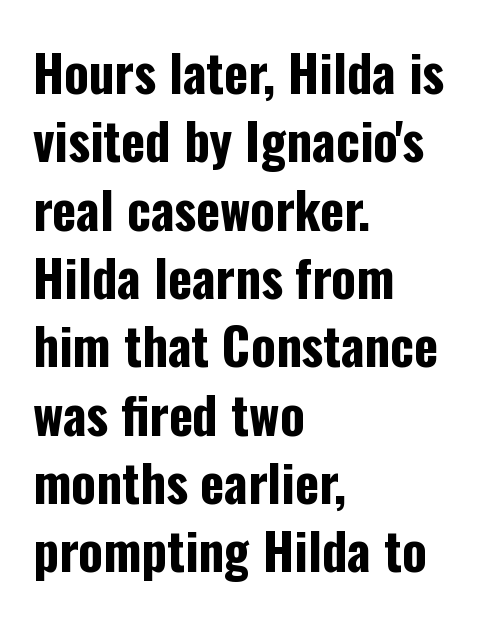
The letters stand upright; this is a roman face. The face used here has the dense, thick strokes of a bold. What's the leading like? Ordinary, nothing unusual. Serif or sans? Sans — the stroke terminals are bare. Honestly, the letter spacing is just normal — you wouldn't notice it.
